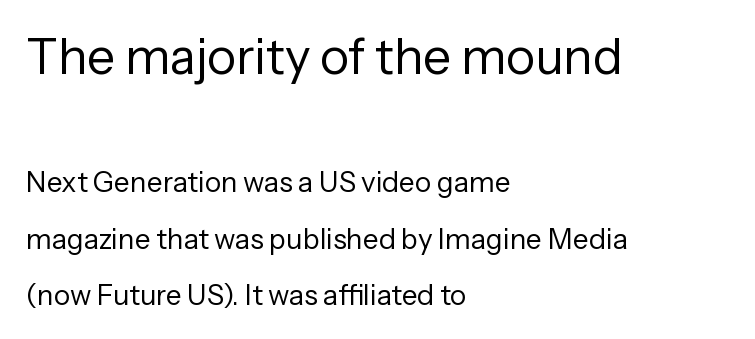
The ragged edge is on the right, which tells us the setting is flush left. A typesetter would call this proportional, since set widths differ per character. A great deal of white space separates one row of letters from the next. No heavy texture on the line: the type isn't bold. If you drew a line through each stem, it would be perfectly vertical. Look at the bottom of the vertical strokes: they stop flat, with no serifs.
